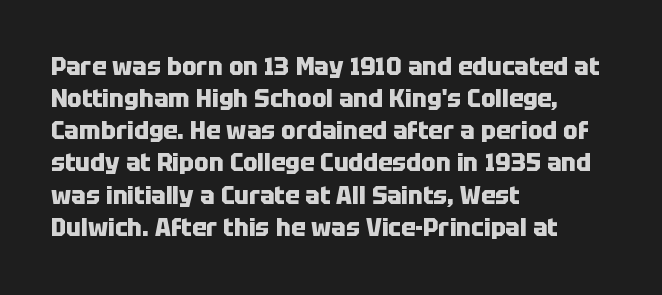
Q: Is the text bold? A: Yes.
Q: Is the text italic (slanted)? A: No, it is upright.
Q: Is the text underlined? A: No.
Q: How is the paragraph aligned? A: Left-aligned.
Q: Is the spacing between letters normal or unusually wide? A: Normal.
Q: Is the spacing between lines tight, normal or loose? A: Normal.
